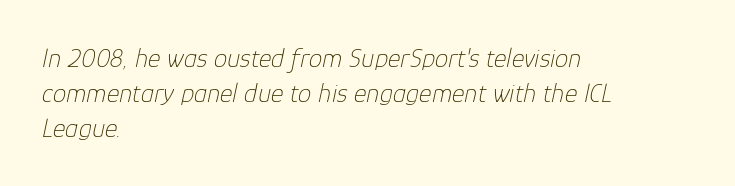
{"italic": "yes", "lean": "right", "slant_degrees": 12, "bold": "no", "underline": "no", "align": "left", "line_spacing": "normal", "line_spacing_ratio": 1.3, "letter_spacing": "normal", "letter_spacing_em": 0.0, "glyph_px": 27}
